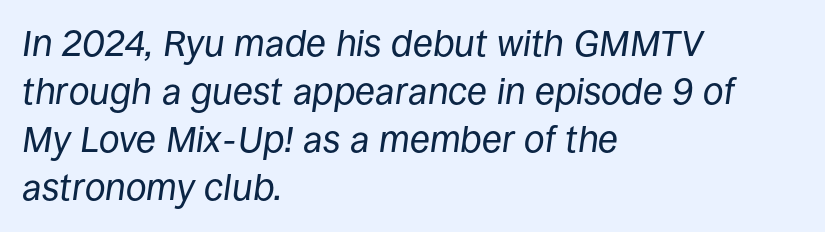
{"italic": "yes", "lean": "right", "slant_degrees": 8, "bold": "no", "weight": "regular", "width": "normal", "stroke_contrast": "low", "x_height": "large", "monospaced": "no", "underline": "no", "align": "left", "line_spacing": "normal", "line_spacing_ratio": 1.3, "letter_spacing": "normal", "letter_spacing_em": 0.0, "glyph_px": 37}
